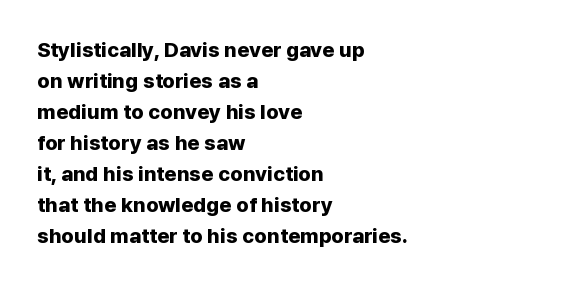
Q: Is the text bold? A: Yes.
Q: Is the text italic (slanted)? A: No, it is upright.
Q: Is the text underlined? A: No.
Q: How is the paragraph aligned? A: Left-aligned.
Q: Is the spacing between letters normal or unusually wide? A: Normal.
Q: Is the spacing between lines tight, normal or loose? A: Normal.
